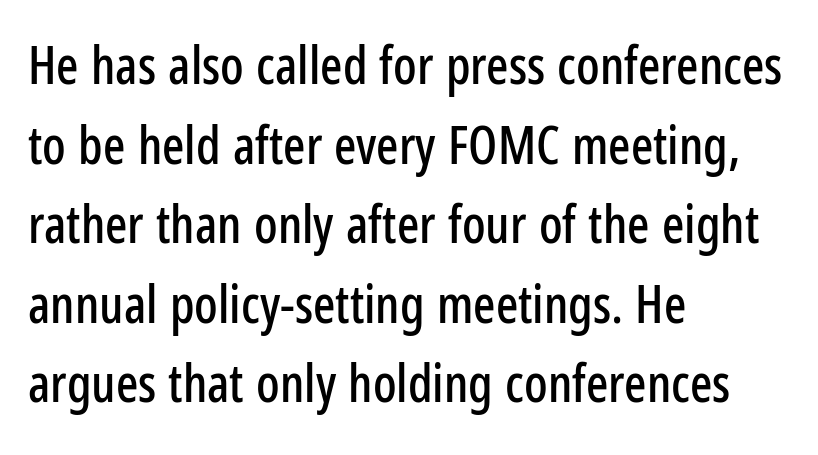
{"serif": "no", "italic": "no", "width": "condensed", "stroke_contrast": "low", "x_height": "medium", "monospaced": "no", "underline": "no", "align": "left", "line_spacing": "normal", "line_spacing_ratio": 1.53, "letter_spacing": "normal", "letter_spacing_em": 0.0, "glyph_px": 52}
